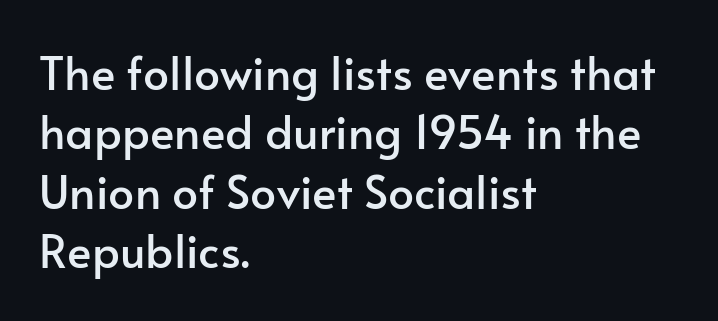
{"serif": "no", "italic": "no", "width": "normal", "stroke_contrast": "low", "x_height": "small", "monospaced": "no", "underline": "no", "align": "left", "line_spacing": "normal", "line_spacing_ratio": 1.29, "letter_spacing": "normal", "letter_spacing_em": 0.0, "glyph_px": 46}
